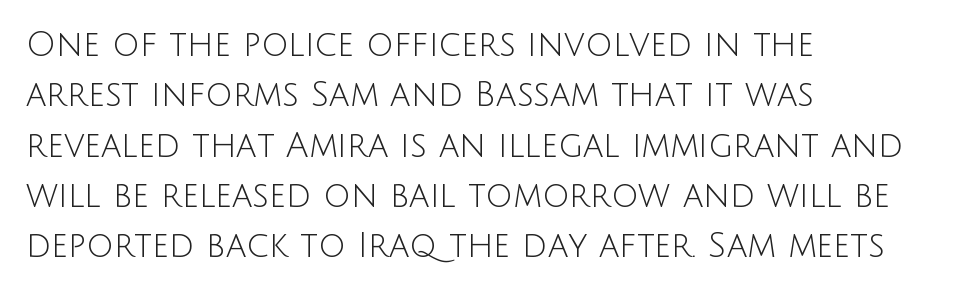
The area under the type is left untouched. Whoever set this chose a conventional vertical rhythm. No italicization has been applied; the sample stays upright. The weight tops out at a normal text grade. A typesetter would call this proportional, since set widths differ per character. The horizontal fit of the characters is conventional and even.
